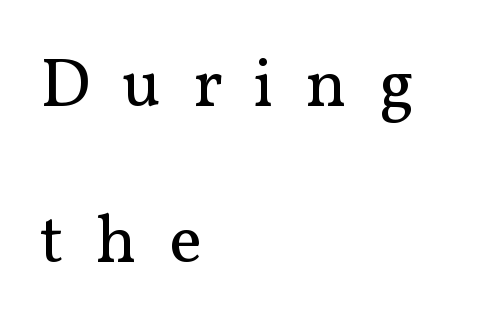
{"serif": "yes", "italic": "no", "bold": "no", "weight": "regular", "width": "normal", "stroke_contrast": "medium", "x_height": "medium", "monospaced": "no", "underline": "no", "align": "left", "line_spacing": "loose", "line_spacing_ratio": 2.26, "letter_spacing": "wide", "letter_spacing_em": 0.46, "glyph_px": 69}
